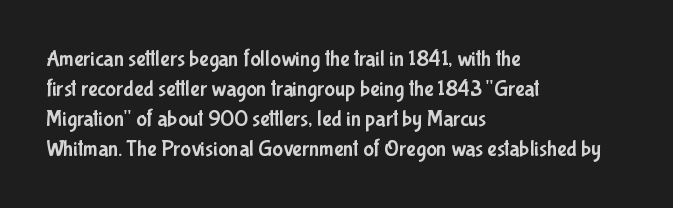
Q: Is the text italic (slanted)? A: No, it is upright.
Q: Is the text underlined? A: No.
Q: How is the paragraph aligned? A: Left-aligned.
Q: Is the spacing between letters normal or unusually wide? A: Normal.
Q: Is the spacing between lines tight, normal or loose? A: Normal.
